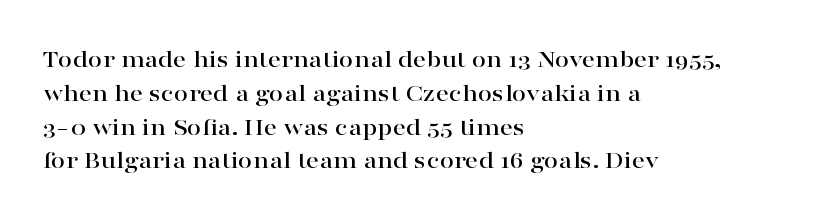
The ragged edge is on the right, which tells us the setting is flush left. How would I describe the line gaps? Plain and ordinary. This is the regular roman posture of the typeface. Only glyphs here, with clear space below each row.
